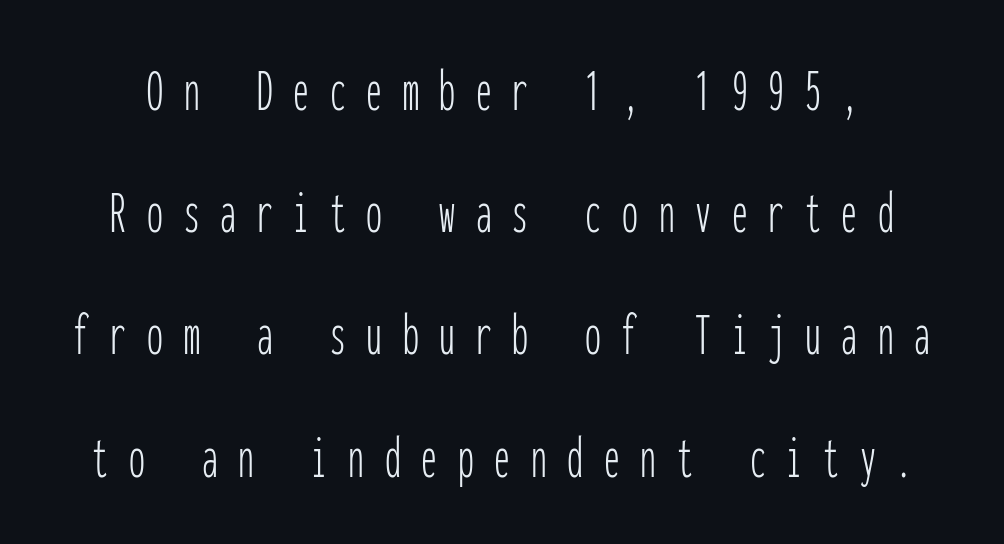
{"serif": "no", "italic": "no", "bold": "no", "weight": "thin", "width": "condensed", "stroke_contrast": "low", "x_height": "medium", "monospaced": "yes", "underline": "no", "line_spacing": "loose", "line_spacing_ratio": 1.94, "letter_spacing": "wide", "letter_spacing_em": 0.33, "glyph_px": 63}
